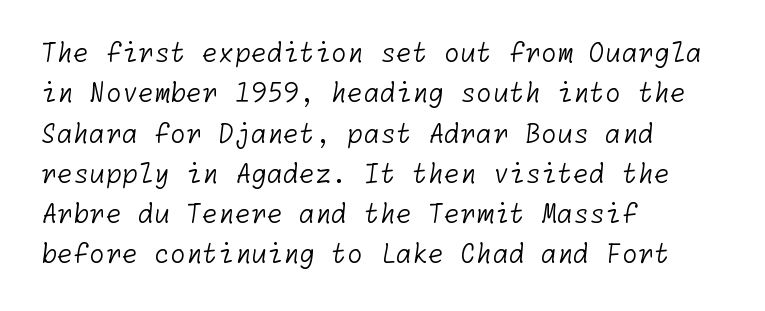
Q: Is the text bold? A: No.
Q: Is the text underlined? A: No.
Q: How is the paragraph aligned? A: Left-aligned.
Q: Is the spacing between letters normal or unusually wide? A: Normal.
Q: Is the spacing between lines tight, normal or loose? A: Normal.
